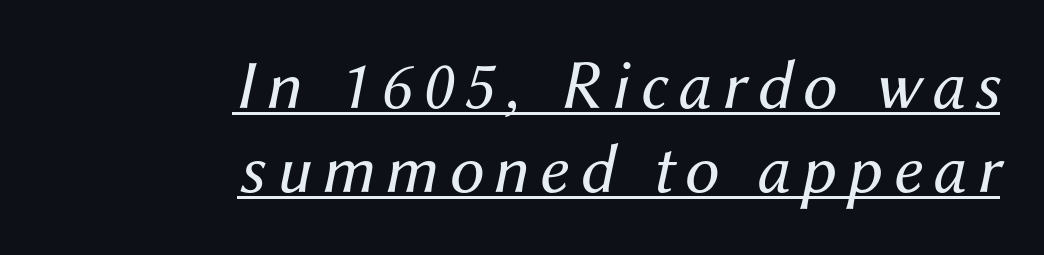
Q: Is the text bold? A: No.
Q: Is the text italic (slanted)? A: Yes, it leans right by about 12 degrees.
Q: Is the text underlined? A: Yes.
Q: How is the paragraph aligned? A: Right-aligned.
Q: Width (condensed, normal, or wide)? A: Normal.
Q: Stroke contrast? A: Medium.
Q: x-height? A: Medium.
Q: Monospaced? A: No.
